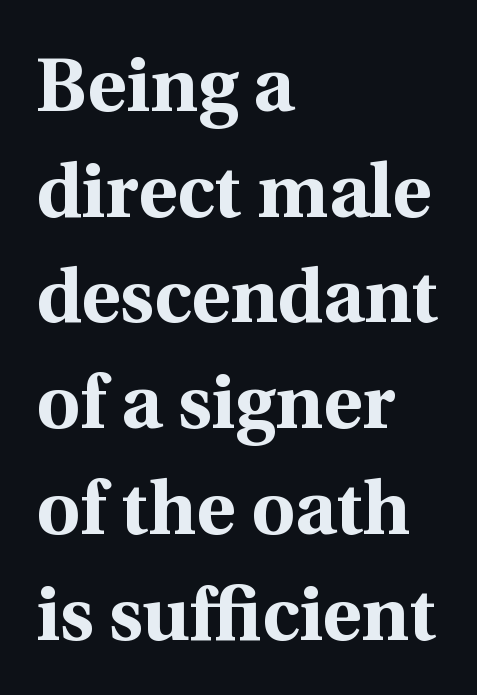
Q: Is the text bold? A: Yes.
Q: Is the text italic (slanted)? A: No, it is upright.
Q: Is the typeface a serif or a sans-serif typeface? A: Serif.
Q: Is the text underlined? A: No.
Q: How is the paragraph aligned? A: Left-aligned.
Q: Is the spacing between letters normal or unusually wide? A: Normal.
Q: Is the spacing between lines tight, normal or loose? A: Normal.
Q: Width (condensed, normal, or wide)? A: Normal.
Q: x-height? A: Medium.
Q: Monospaced? A: No.
